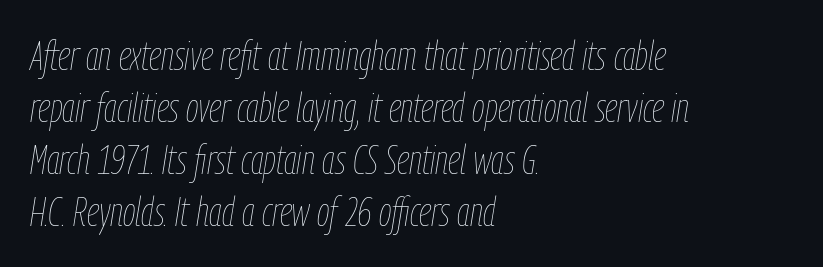
The image shows 41 px thin, condensed type, italic (leaning right); set left-aligned, normal line spacing (1.27x), normal letter spacing, not underlined; low stroke contrast and a medium x-height.
